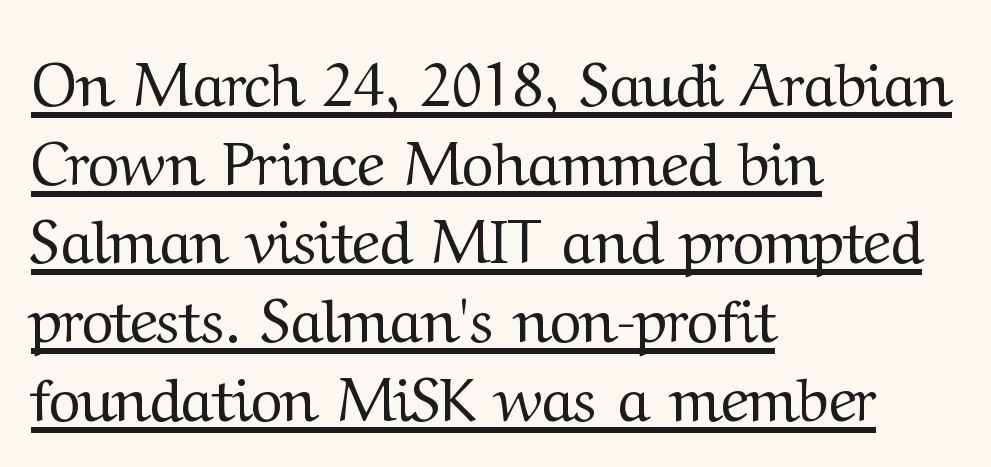
Q: Is the text bold? A: No.
Q: Is the text italic (slanted)? A: No, it is upright.
Q: Is the typeface a serif or a sans-serif typeface? A: Serif.
Q: Is the text underlined? A: Yes.
Q: How is the paragraph aligned? A: Left-aligned.
Q: Is the spacing between letters normal or unusually wide? A: Normal.
Q: Is the spacing between lines tight, normal or loose? A: Normal.
Q: Width (condensed, normal, or wide)? A: Normal.
Q: Stroke contrast? A: Medium.
Q: x-height? A: Medium.
Q: Monospaced? A: No.
